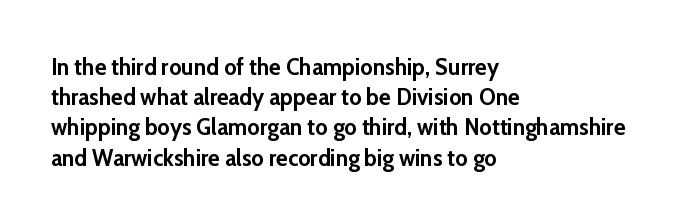
Q: Is the text bold? A: Yes.
Q: Is the text italic (slanted)? A: No, it is upright.
Q: Is the text underlined? A: No.
Q: How is the paragraph aligned? A: Left-aligned.
Q: Is the spacing between letters normal or unusually wide? A: Normal.
Q: Is the spacing between lines tight, normal or loose? A: Normal.
